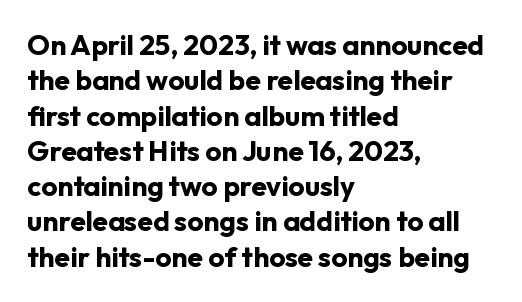
The image shows 28 px bold sans-serif type, upright; set left-aligned, normal line spacing (1.26x), normal letter spacing, not underlined; low stroke contrast and a medium x-height.
